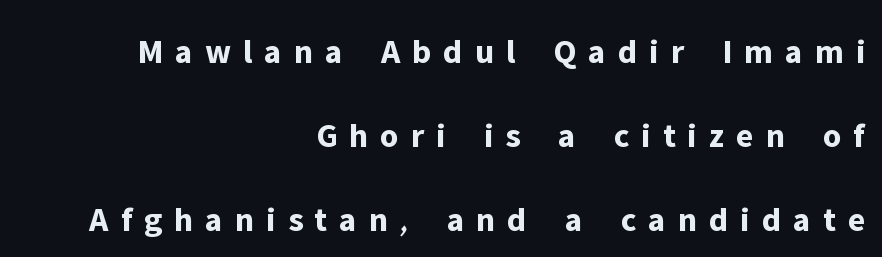
Heavy-handed strokes throughout: this text is bold. Think of a printed novel: that variable character pitch is what you see here. No word sits above an underline. Honestly, the letter spacing is so wide it's the main thing you notice.
